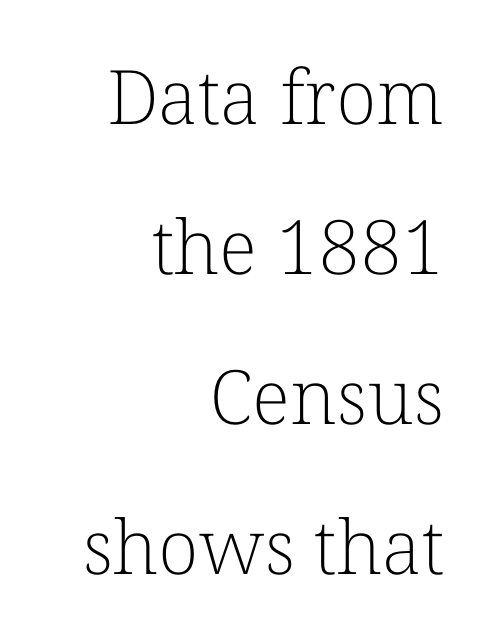
The image shows 75 px light serif type, upright; set right-aligned, loose line spacing (2.0x), normal letter spacing, not underlined; low stroke contrast and a medium x-height.
